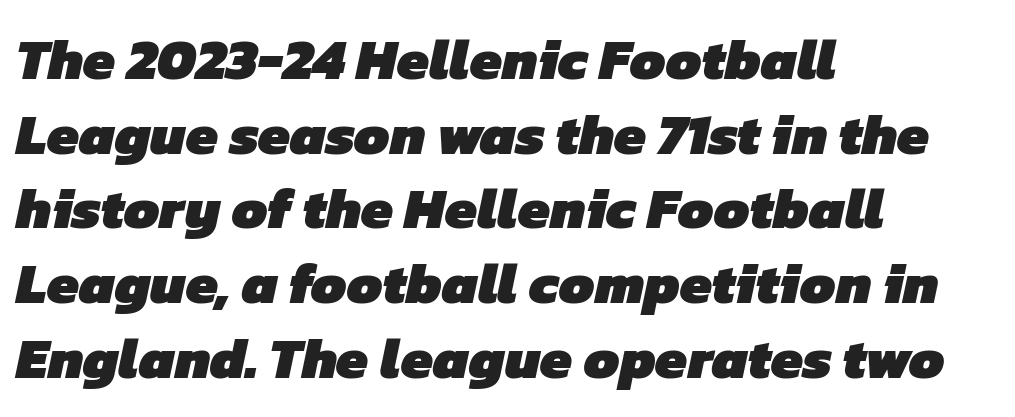
Q: Is the text bold? A: Yes.
Q: Is the typeface a serif or a sans-serif typeface? A: Sans-serif.
Q: Is the text underlined? A: No.
Q: How is the paragraph aligned? A: Left-aligned.
Q: Is the spacing between letters normal or unusually wide? A: Normal.
Q: Is the spacing between lines tight, normal or loose? A: Normal.
Q: Width (condensed, normal, or wide)? A: Normal.
Q: Stroke contrast? A: Low.
Q: x-height? A: Medium.
Q: Monospaced? A: No.
